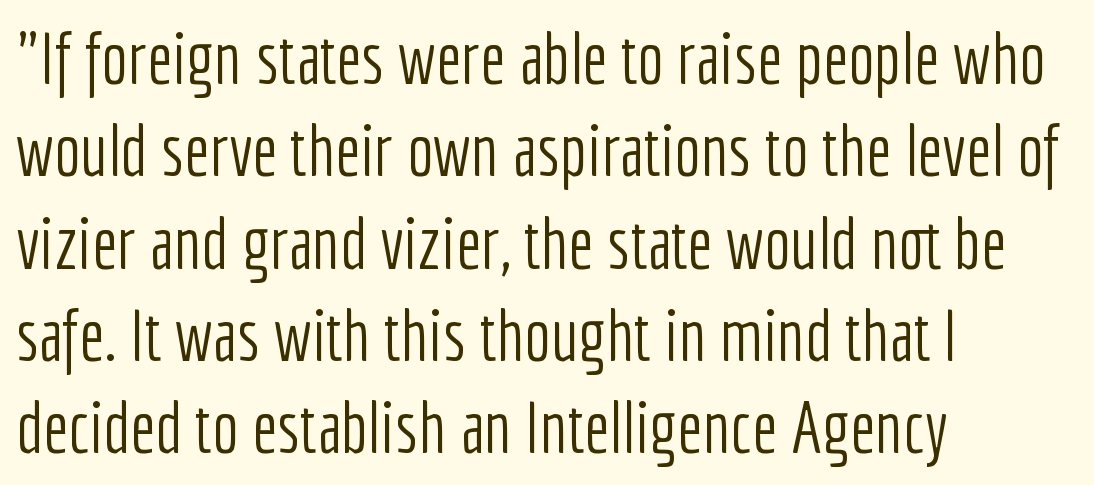
The baseline area is clear. One glance says typical: line gaps are just what's usual. This is the regular roman posture of the typeface. The ragged edge is on the right, which tells us the setting is flush left. Serif or sans? Sans — the stroke terminals are bare. Here the glyphs are tracked normally, forming tight word shapes.
